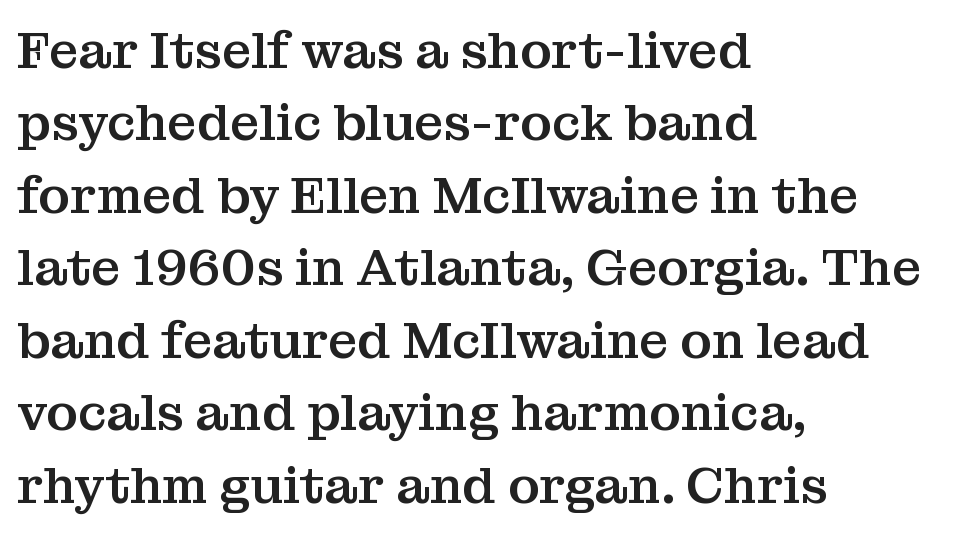
{"serif": "yes", "italic": "no", "width": "normal", "stroke_contrast": "medium", "x_height": "medium", "monospaced": "no", "underline": "no", "align": "left", "line_spacing": "normal", "line_spacing_ratio": 1.42, "letter_spacing": "normal", "letter_spacing_em": 0.0, "glyph_px": 51}
